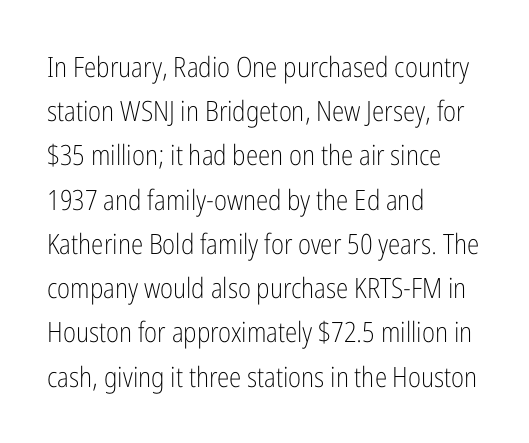
{"serif": "no", "italic": "no", "bold": "no", "weight": "light", "width": "condensed", "stroke_contrast": "low", "x_height": "medium", "monospaced": "no", "underline": "no", "align": "left", "line_spacing": "normal", "line_spacing_ratio": 1.58, "letter_spacing": "normal", "letter_spacing_em": 0.0, "glyph_px": 28}
